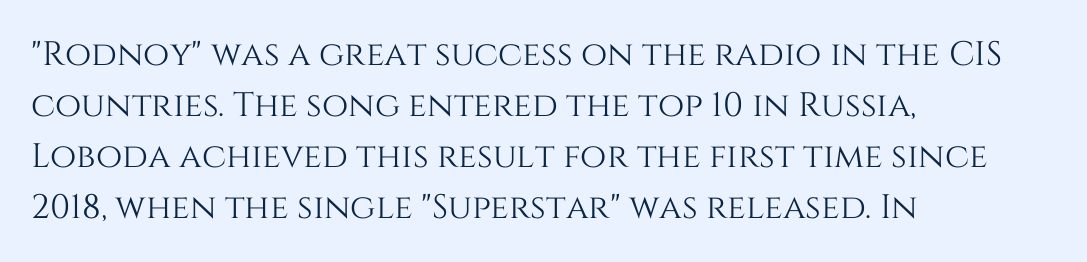
The image shows 34 px text type, upright; set left-aligned, normal line spacing (1.5x), normal letter spacing, not underlined; medium stroke contrast and a large x-height.
